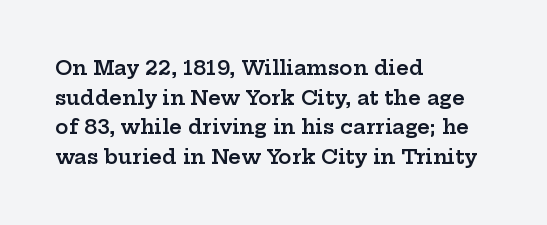
Descender tails drop into unmarked territory. Students, note that the glyphs here touch the page at normal intervals. Whoever set this chose a conventional vertical rhythm. These lines were composed using upright roman letters.
